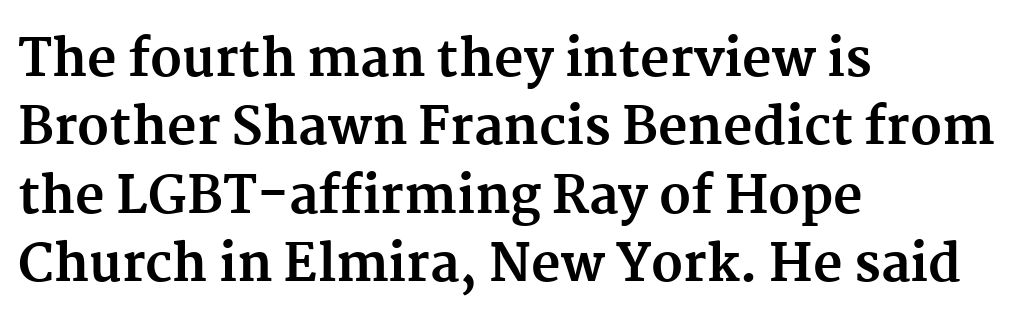
The image shows 51 px bold serif type, upright; set left-aligned, normal line spacing (1.34x), normal letter spacing, not underlined; medium stroke contrast and a medium x-height.
